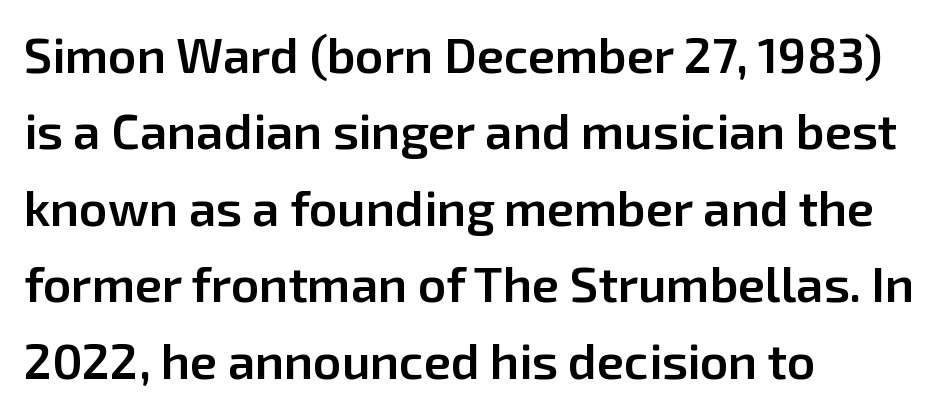
Q: Is the text bold? A: Semi-bold.
Q: Is the text italic (slanted)? A: No, it is upright.
Q: Is the typeface a serif or a sans-serif typeface? A: Sans-serif.
Q: Is the text underlined? A: No.
Q: How is the paragraph aligned? A: Left-aligned.
Q: Is the spacing between letters normal or unusually wide? A: Normal.
Q: Is the spacing between lines tight, normal or loose? A: Normal.
Q: Width (condensed, normal, or wide)? A: Normal.
Q: Stroke contrast? A: Low.
Q: x-height? A: Medium.
Q: Monospaced? A: No.
